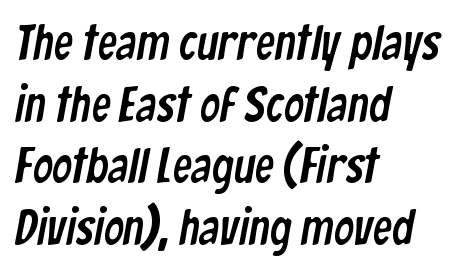
{"serif": "no", "width": "condensed", "stroke_contrast": "low", "x_height": "medium", "monospaced": "no", "underline": "no", "align": "left", "line_spacing": "normal", "line_spacing_ratio": 1.26, "letter_spacing": "normal", "letter_spacing_em": 0.0, "glyph_px": 49}
